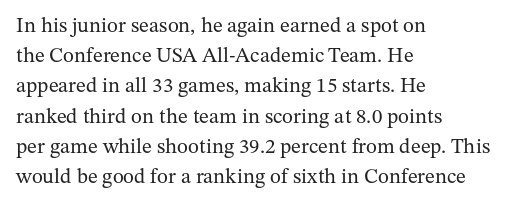
The image shows 21 px text type, upright; set left-aligned, normal line spacing (1.44x), normal letter spacing, not underlined.
